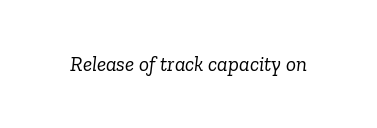
The image shows 21 px text type, italic (leaning right); set normal letter spacing, not underlined.
